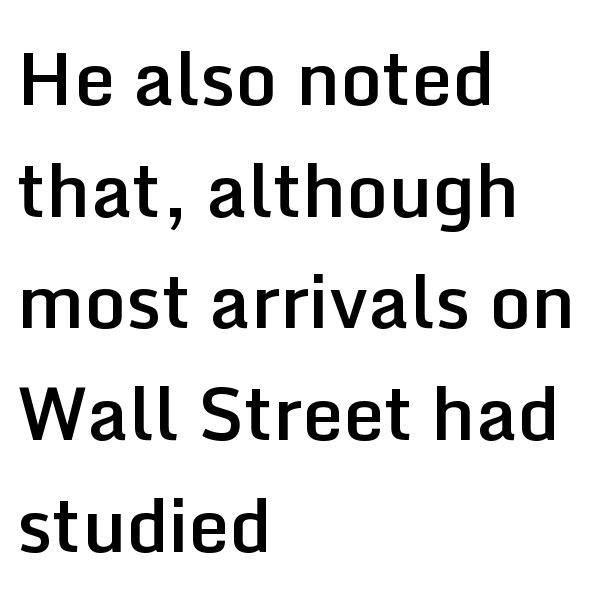
{"serif": "no", "italic": "no", "bold": "semi", "weight": "semibold", "width": "normal", "stroke_contrast": "low", "x_height": "medium", "monospaced": "no", "underline": "no", "align": "left", "line_spacing": "normal", "line_spacing_ratio": 1.53, "letter_spacing": "normal", "letter_spacing_em": 0.0, "glyph_px": 73}
